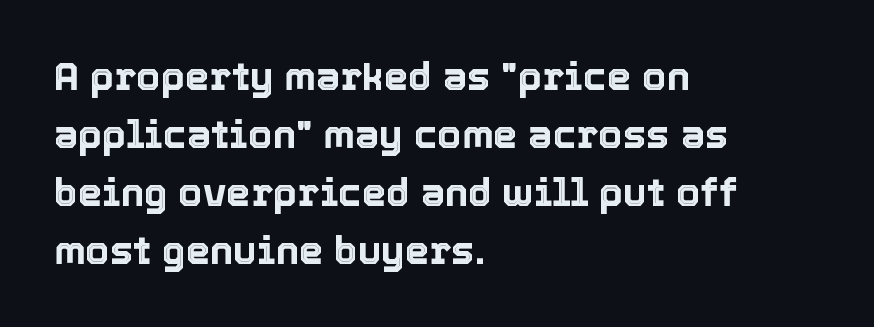
Type without underlining. In terms of leading, this rendering sits right in the middle. Is there any slant? The stems are plumb. Every row of glyphs begins at an identical x-position on the left. There is no visible air inserted between adjacent glyphs.
